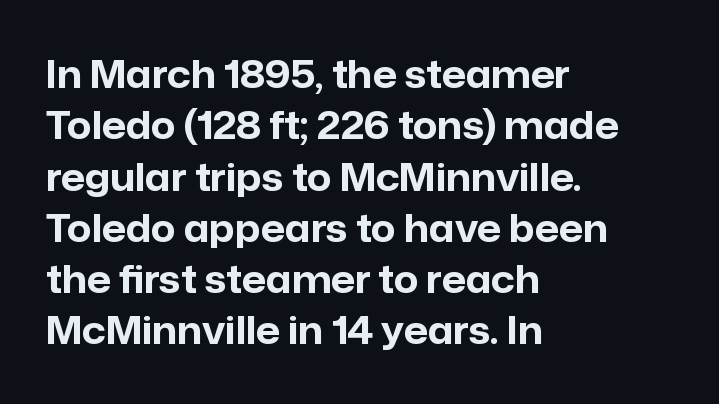
The image shows 38 px bold sans-serif type, upright; set left-aligned, normal line spacing (1.35x), normal letter spacing, not underlined; low stroke contrast and a medium x-height.
